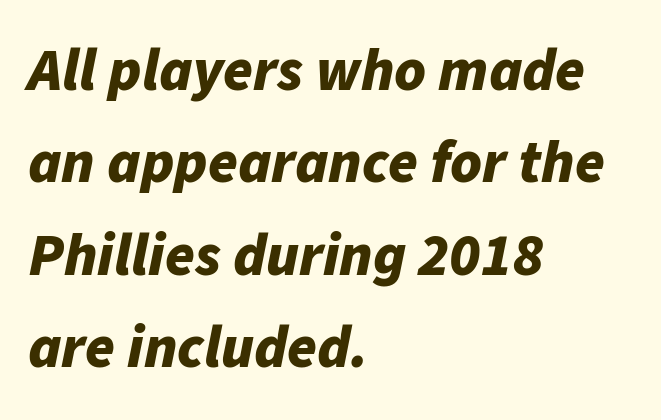
Each glyph is drawn with heavy, bold strokes. Does the leading feel generous? No, just average. Compared with a centered layout, this one pins lines to the left instead. Letters rest on an invisible, unmarked baseline.
